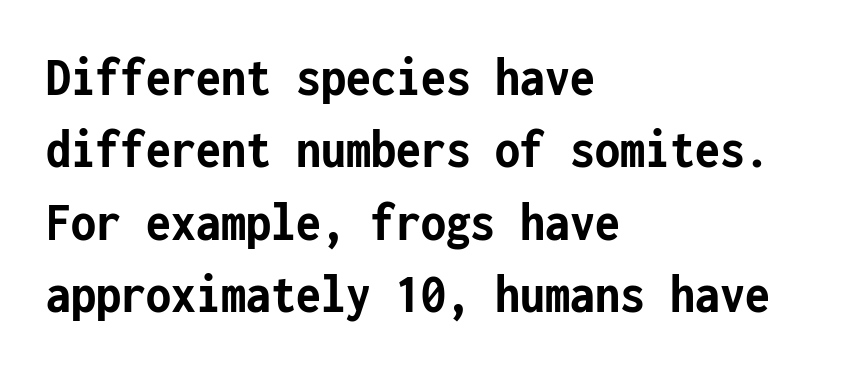
The image shows 57 px semibold, condensed sans-serif type, upright, monospaced; set left-aligned, normal line spacing (1.27x), normal letter spacing, not underlined; low stroke contrast and a medium x-height.
